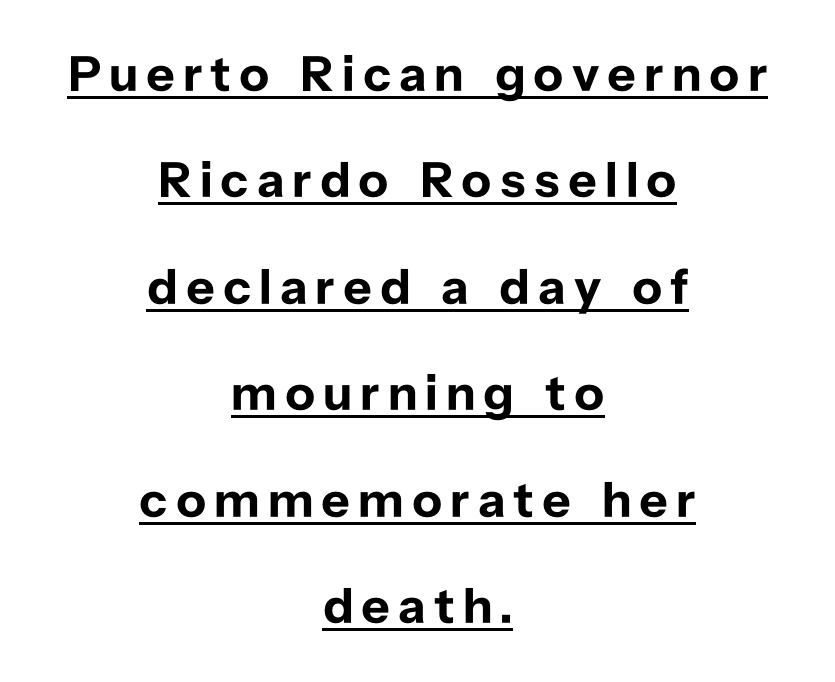
{"serif": "no", "italic": "no", "bold": "yes", "weight": "bold", "width": "normal", "stroke_contrast": "low", "x_height": "medium", "monospaced": "no", "underline": "yes", "align": "center", "line_spacing": "loose", "line_spacing_ratio": 2.13, "glyph_px": 50}
